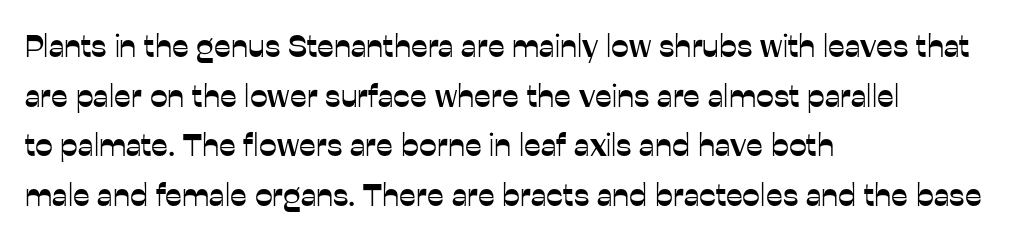
Normally led — the rows are evenly, conventionally spaced. The letters advance in unequal steps, a hallmark of proportional type. Honestly, the letter spacing is just normal — you wouldn't notice it. Short and long lines alike share a common starting point at left.
